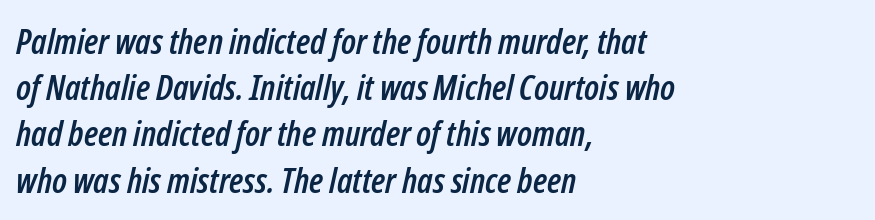
{"italic": "yes", "lean": "right", "slant_degrees": 12, "width": "condensed", "stroke_contrast": "low", "x_height": "medium", "monospaced": "no", "underline": "no", "align": "left", "line_spacing": "normal", "line_spacing_ratio": 1.32, "letter_spacing": "normal", "letter_spacing_em": 0.0, "glyph_px": 35}
